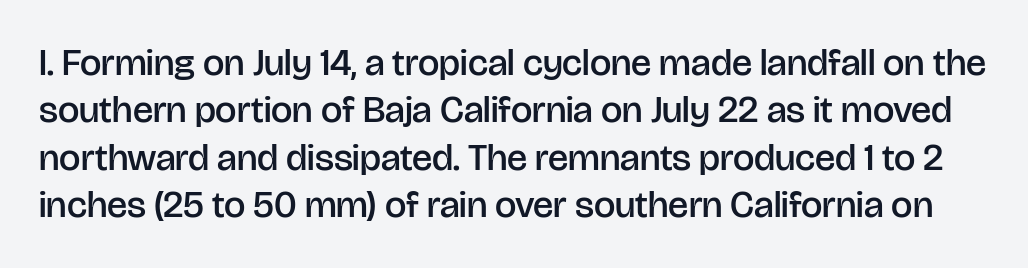
Q: Is the text bold? A: Semi-bold.
Q: Is the text italic (slanted)? A: No, it is upright.
Q: Is the typeface a serif or a sans-serif typeface? A: Sans-serif.
Q: Is the text underlined? A: No.
Q: Is the spacing between letters normal or unusually wide? A: Normal.
Q: Is the spacing between lines tight, normal or loose? A: Normal.
Q: Width (condensed, normal, or wide)? A: Normal.
Q: Stroke contrast? A: Low.
Q: x-height? A: Large.
Q: Monospaced? A: No.
